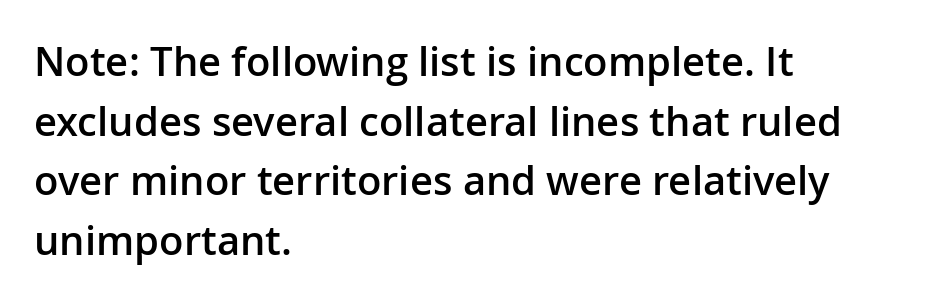
{"serif": "no", "italic": "no", "bold": "semi", "weight": "semibold", "width": "normal", "stroke_contrast": "low", "x_height": "medium", "monospaced": "no", "underline": "no", "align": "left", "line_spacing": "normal", "line_spacing_ratio": 1.49, "letter_spacing": "normal", "letter_spacing_em": 0.0, "glyph_px": 40}
